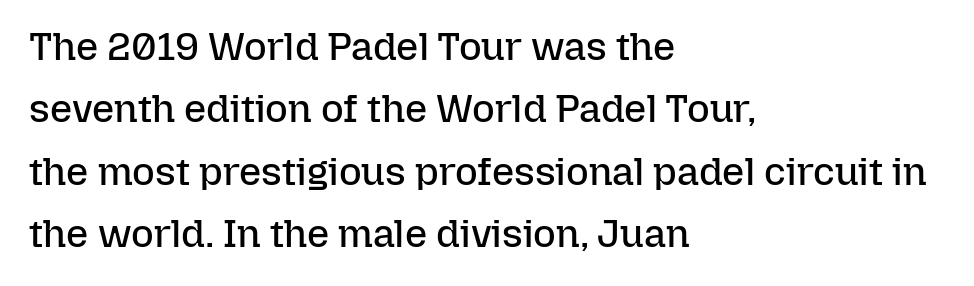
Line starts are locked; line ends wander. The string is rendered with underlining switched off. A roman cut, with each character standing at attention. Does extra space separate the letters? No, they use regular spacing. Summary of vertical rhythm: regular, with standard interline spacing. A typesetter would call this proportional, since set widths differ per character.
